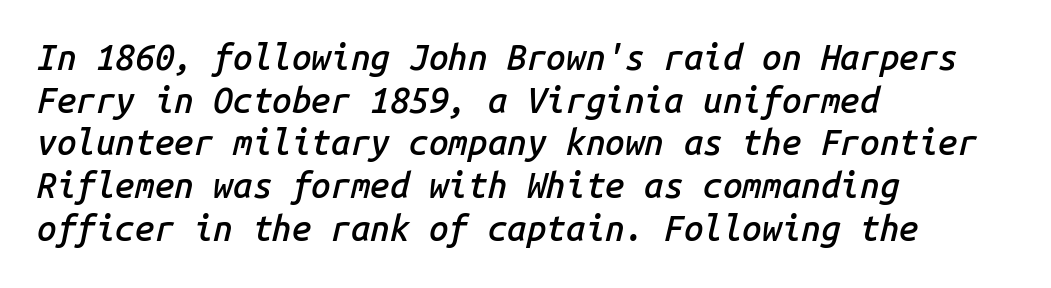
Q: Is the text bold? A: Semi-bold.
Q: Is the text italic (slanted)? A: Yes, it leans right by about 14 degrees.
Q: Is the text underlined? A: No.
Q: How is the paragraph aligned? A: Left-aligned.
Q: Is the spacing between letters normal or unusually wide? A: Normal.
Q: Width (condensed, normal, or wide)? A: Normal.
Q: Stroke contrast? A: Low.
Q: x-height? A: Medium.
Q: Monospaced? A: Yes.
